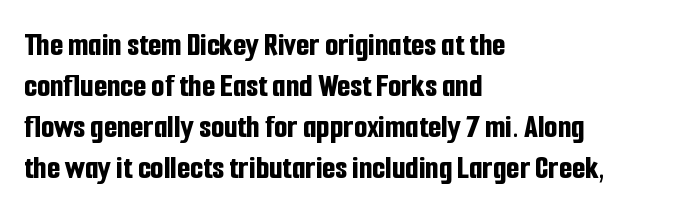
Q: Is the text bold? A: Yes.
Q: Is the text italic (slanted)? A: No, it is upright.
Q: Is the typeface a serif or a sans-serif typeface? A: Sans-serif.
Q: Is the text underlined? A: No.
Q: How is the paragraph aligned? A: Left-aligned.
Q: Is the spacing between letters normal or unusually wide? A: Normal.
Q: Width (condensed, normal, or wide)? A: Condensed.
Q: Stroke contrast? A: Low.
Q: x-height? A: Medium.
Q: Monospaced? A: No.
